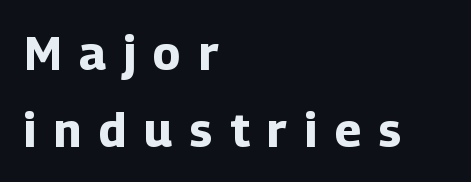
The image shows 47 px bold sans-serif type, upright; set left-aligned, normal line spacing (1.63x), unusually wide letter spacing (+0.38 em), not underlined; low stroke contrast and a medium x-height.
